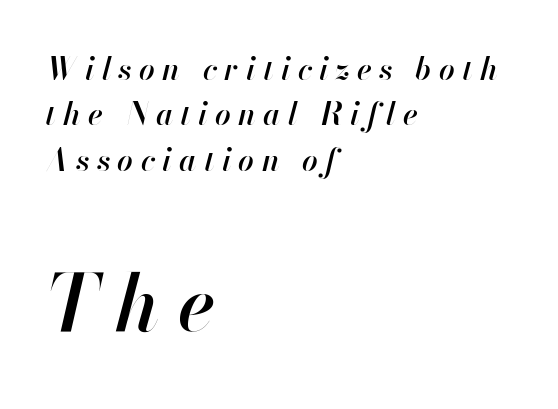
The image shows 78 px semibold type, italic (leaning right); set left-aligned, normal line spacing (1.46x), unusually wide letter spacing (+0.24 em), not underlined; the second (bottom) block is 2.52x larger; high stroke contrast and a small x-height.
